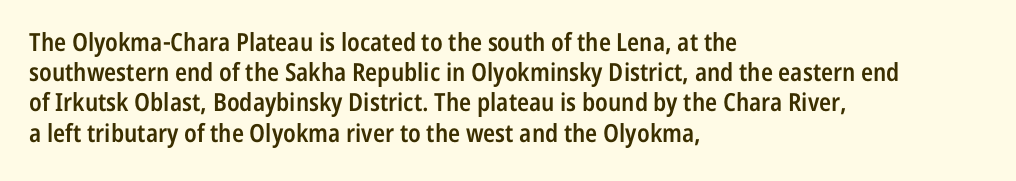
The image shows 25 px text type, upright; set left-aligned, line spacing 1.21x, normal letter spacing, not underlined.
